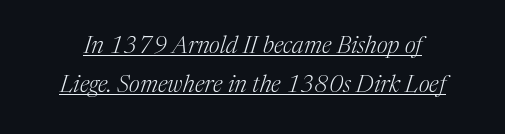
Reading down the column, the eye jumps a familiar distance to each next line. No extra tracking has been applied to these lines. What decoration does the sample have? An underline. Summary of weight: not heavy and not bold. These lines were composed using italics.
